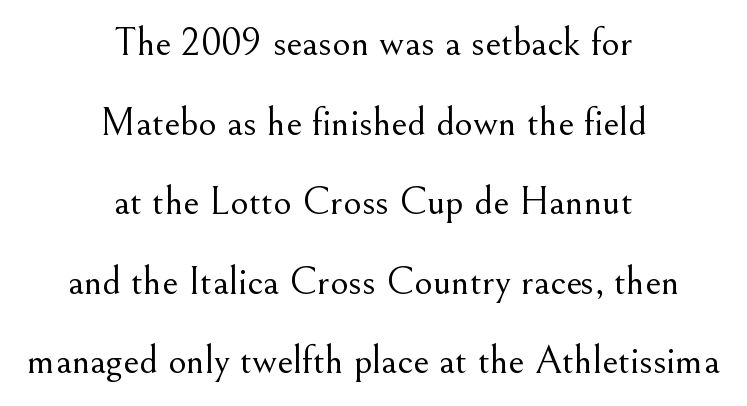
The image shows 40 px light serif type, upright; set centered, loose line spacing (1.99x), normal letter spacing, not underlined; medium stroke contrast and a small x-height.
